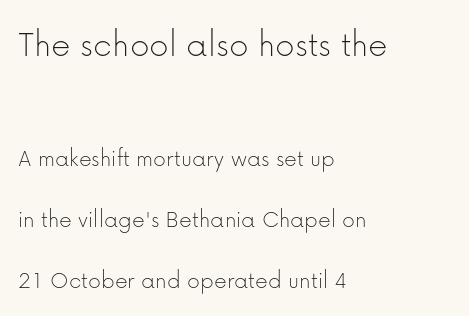
Here the designer chose a conventional face with non-uniform glyph widths. Anything drawn beneath the words? Only blank space. The lettering stays uniformly vertical, giving the passage a roman look. Vertical spacing — loose. Students, note that the glyphs here touch the page at normal intervals. Stroke terminals: plain, sans-serif.
